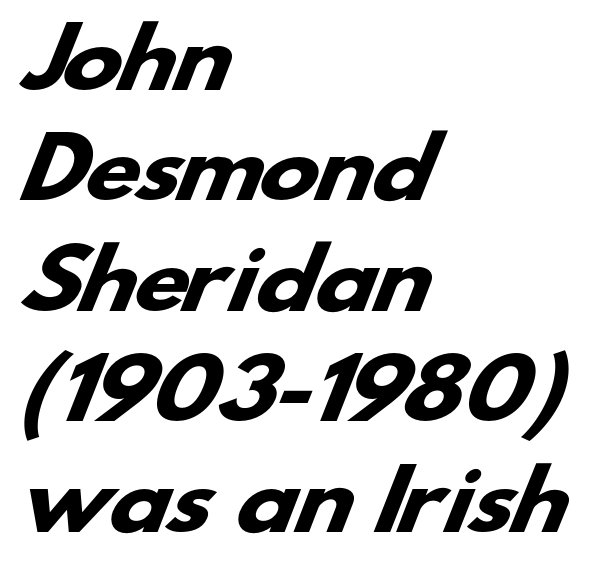
No feet cap the strokes, marking this as sans-serif type. Lines of text with bare space underneath. Heavy-handed strokes throughout: this text is bold. Quick note: interline space is typical. The gaps between neighbouring characters are ordinary and unremarkable. Is this a fixed-width face? No — the glyphs have proportional, varying widths.
